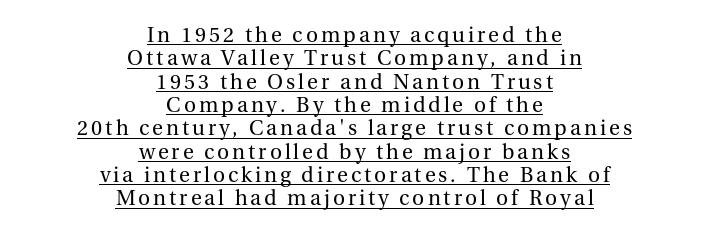
Q: Is the text bold? A: No.
Q: Is the text italic (slanted)? A: No, it is upright.
Q: Is the text underlined? A: Yes.
Q: How is the paragraph aligned? A: Centered.
Q: Is the spacing between lines tight, normal or loose? A: Tight.
